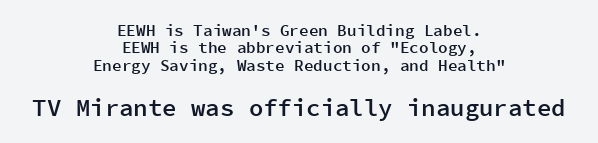
{"italic": "no", "bold": "semi", "underline": "no", "align": "center", "line_spacing": "tight", "line_spacing_ratio": 1.09, "letter_spacing": "normal", "letter_spacing_em": 0.0, "larger_block": "second", "size_ratio": 1.5, "glyph_px": 24}
